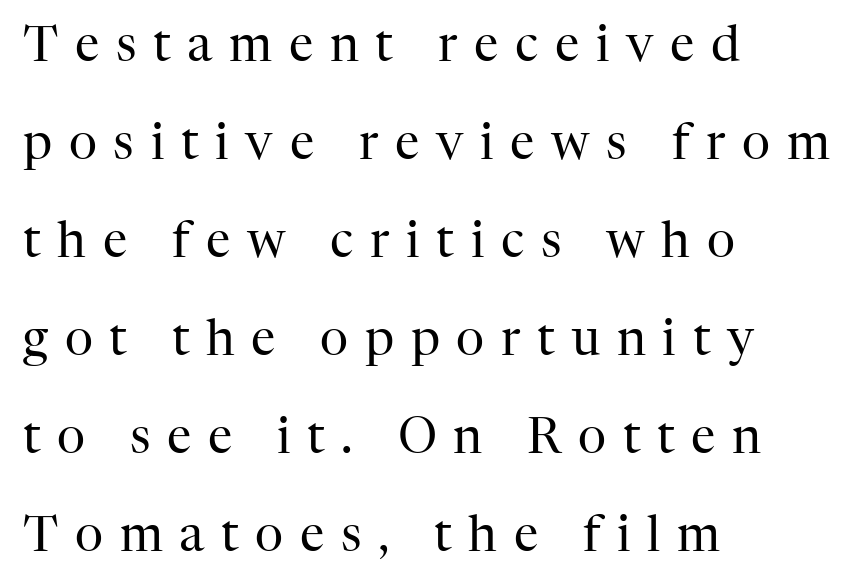
Q: Is the text bold? A: No.
Q: Is the text italic (slanted)? A: No, it is upright.
Q: Is the typeface a serif or a sans-serif typeface? A: Serif.
Q: Is the text underlined? A: No.
Q: How is the paragraph aligned? A: Left-aligned.
Q: Is the spacing between letters normal or unusually wide? A: Unusually wide.
Q: Is the spacing between lines tight, normal or loose? A: Loose.
Q: Width (condensed, normal, or wide)? A: Normal.
Q: Stroke contrast? A: High.
Q: x-height? A: Medium.
Q: Monospaced? A: No.
